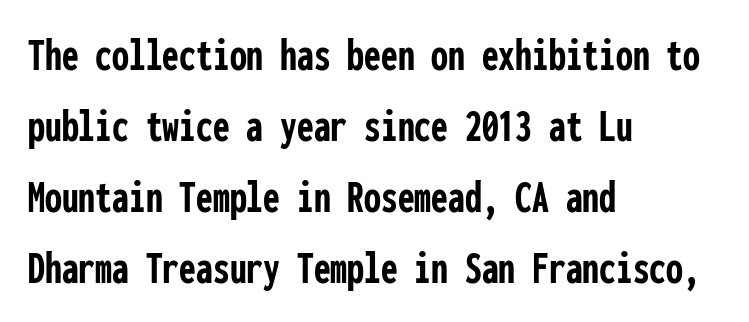
Q: Is the text bold? A: Yes.
Q: Is the text italic (slanted)? A: No, it is upright.
Q: Is the typeface a serif or a sans-serif typeface? A: Sans-serif.
Q: Is the text underlined? A: No.
Q: How is the paragraph aligned? A: Left-aligned.
Q: Is the spacing between letters normal or unusually wide? A: Normal.
Q: Is the spacing between lines tight, normal or loose? A: Normal.
Q: Width (condensed, normal, or wide)? A: Condensed.
Q: Stroke contrast? A: Low.
Q: x-height? A: Medium.
Q: Monospaced? A: Yes.
